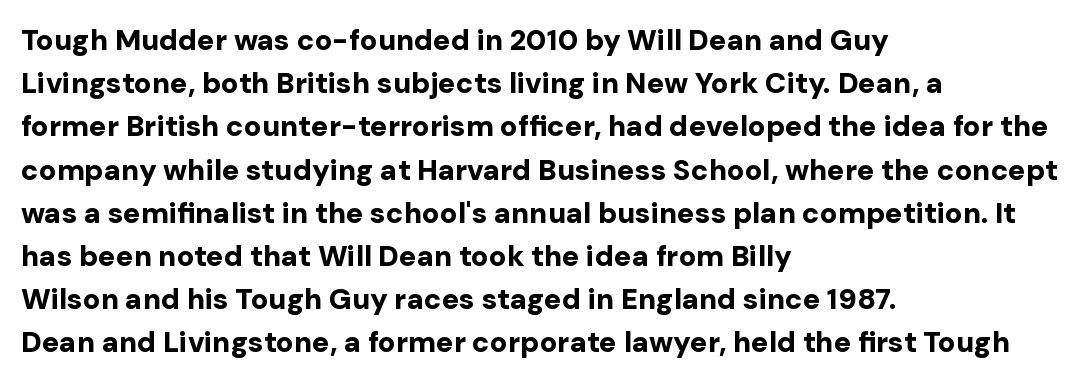
{"serif": "no", "italic": "no", "bold": "yes", "weight": "bold", "width": "normal", "stroke_contrast": "low", "x_height": "medium", "monospaced": "no", "underline": "no", "align": "left", "line_spacing": "normal", "line_spacing_ratio": 1.49, "letter_spacing": "normal", "letter_spacing_em": 0.0, "glyph_px": 29}
